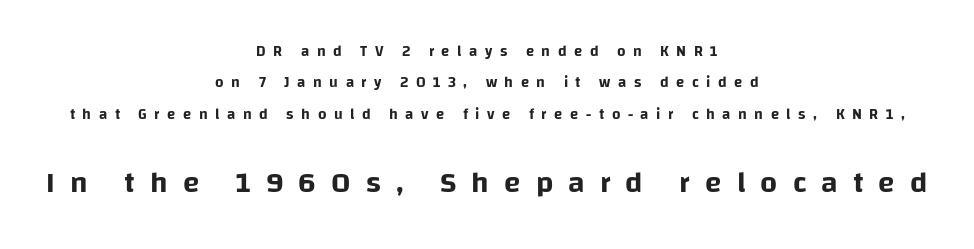
The image shows 30 px sans-serif type, upright; set centered, loose line spacing (2.1x), unusually wide letter spacing (+0.5 em), not underlined; the second (bottom) block is 2.0x larger; low stroke contrast and a large x-height.
